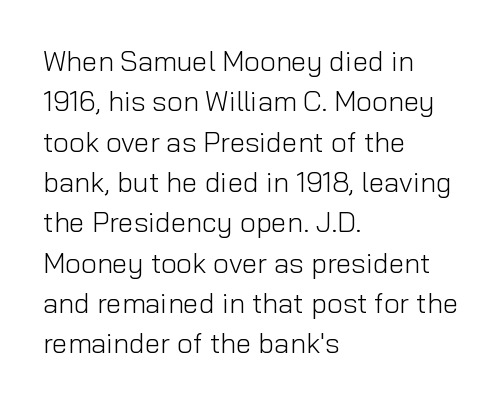
The image shows 28 px light sans-serif type, upright; set left-aligned, normal line spacing (1.44x), normal letter spacing, not underlined; low stroke contrast and a medium x-height.
